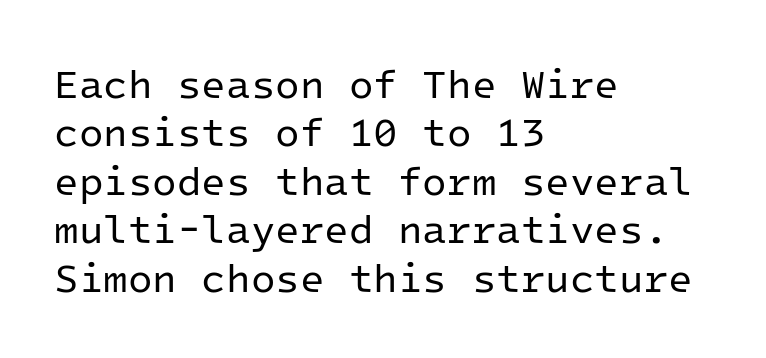
The image shows 40 px regular-weight sans-serif type, upright, monospaced; set left-aligned, line spacing 1.21x, normal letter spacing, not underlined; low stroke contrast and a medium x-height.
